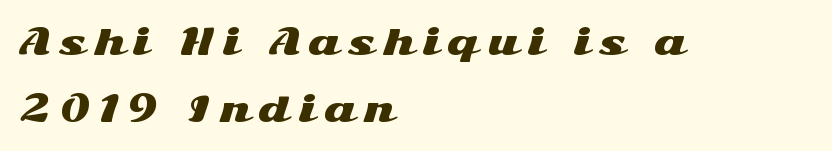
The image shows 34 px wide sans-serif type; set left-aligned, loose line spacing (1.98x), unusually wide letter spacing (+0.25 em), not underlined; medium stroke contrast and a medium x-height.
